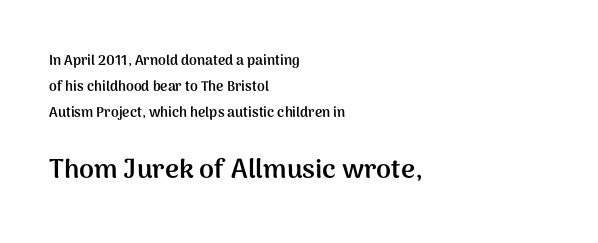
Which chunk is bigger? The second one — the bottom block dwarfs the top. The space directly below the letters is spotless. The face used here is rendered with its standard letterfit. The paragraph shown leans on its left margin. The axis of the letterforms is exactly vertical. Its strokes are broad and dark, the hallmark of bold type.
